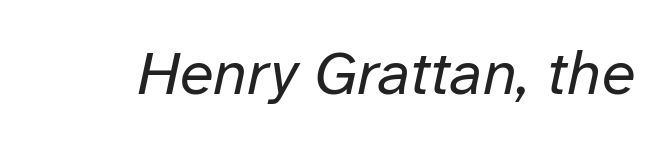
The image shows 62 px regular-weight type, italic (leaning right); set normal letter spacing, not underlined; low stroke contrast and a medium x-height.
